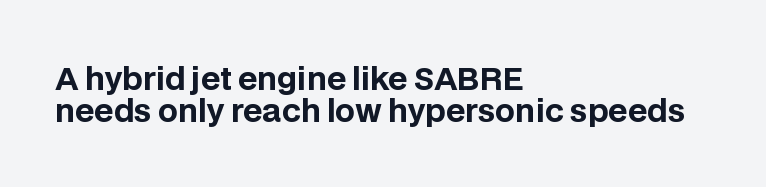
The face used here is proportionally spaced, like ordinary book or web type. If you drew a ruler down the left edge, every line would touch it. How would I describe the line gaps? Narrow and economical. A clean baseline with only descenders dipping below it. The lettering holds an erect, upright posture throughout.
